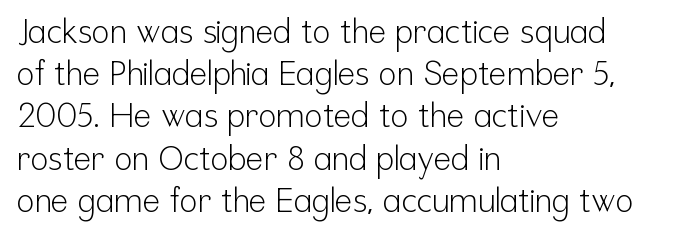
Stroke mass is kept to a normal reading level or below. Does the lettering tilt? It doesn't — this is upright. The type is set solid horizontally, with unmodified tracking. Typeset ragged right — the left edge is the straight one. Compared with typical paragraphs, the rows here are spaced about the same. Nobody drew a line under any word here.
